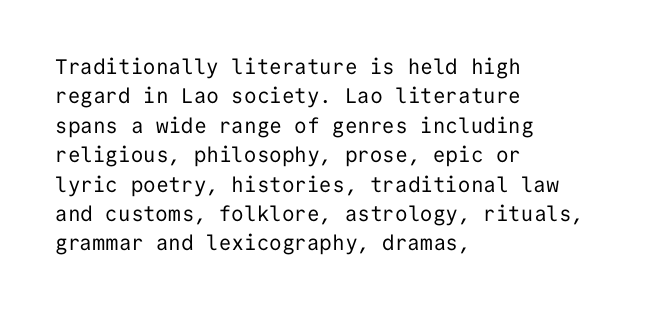
Q: Is the text bold? A: No.
Q: Is the text italic (slanted)? A: No, it is upright.
Q: Is the text underlined? A: No.
Q: How is the paragraph aligned? A: Left-aligned.
Q: Is the spacing between letters normal or unusually wide? A: Normal.
Q: Is the spacing between lines tight, normal or loose? A: Normal.
